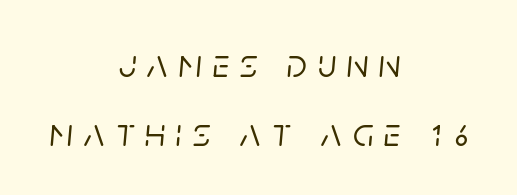
{"italic": "yes", "lean": "right", "slant_degrees": 5, "width": "normal", "stroke_contrast": "low", "x_height": "large", "monospaced": "no", "underline": "no", "align": "center", "line_spacing_ratio": 1.73, "letter_spacing": "wide", "letter_spacing_em": 0.27, "glyph_px": 40}
